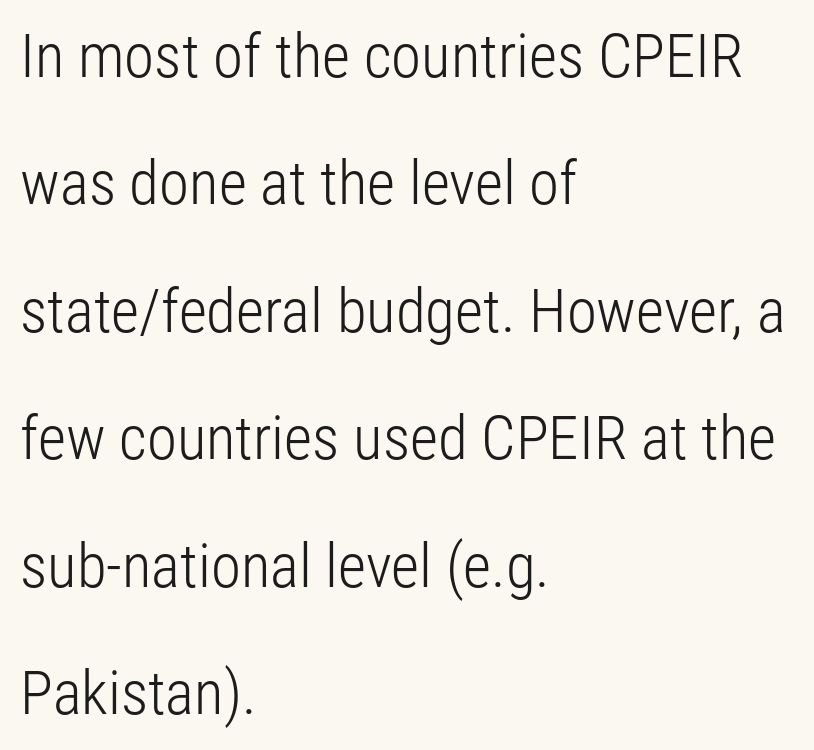
The image shows 61 px light, condensed sans-serif type, upright; set left-aligned, loose line spacing (2.09x), normal letter spacing, not underlined; low stroke contrast and a medium x-height.
